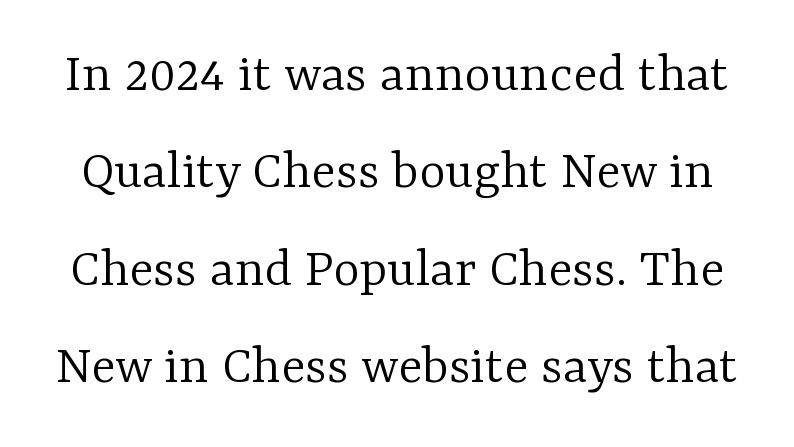
{"serif": "yes", "italic": "no", "bold": "no", "weight": "light", "width": "normal", "stroke_contrast": "low", "x_height": "medium", "monospaced": "no", "underline": "no", "line_spacing_ratio": 1.71, "letter_spacing": "normal", "letter_spacing_em": 0.0, "glyph_px": 57}
